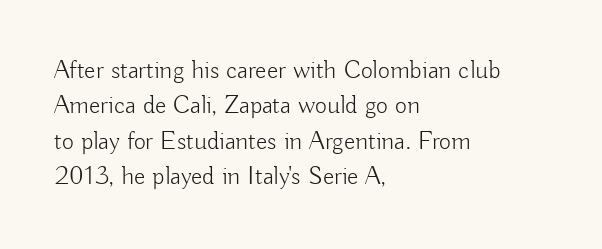
Vertically, the passage feels balanced, rows spaced as you'd expect. No italicization has been applied; the sample stays upright. A bare baseline throughout the passage. Think standard paragraph weight, or any step lighter than that.
